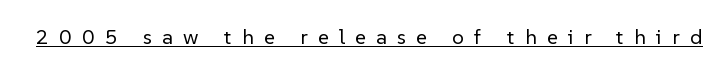
The image shows 21 px text type, upright; set unusually wide letter spacing (+0.49 em), underlined.
